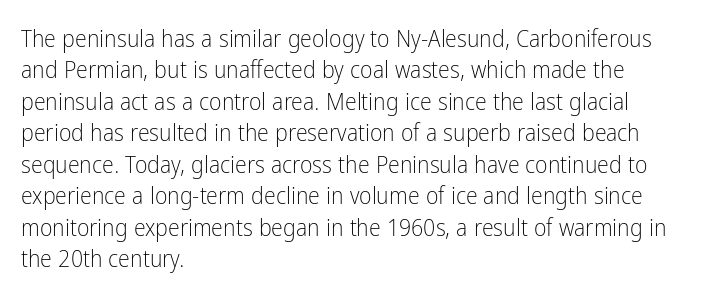
Q: Is the text bold? A: No.
Q: Is the text italic (slanted)? A: No, it is upright.
Q: Is the text underlined? A: No.
Q: How is the paragraph aligned? A: Left-aligned.
Q: Is the spacing between letters normal or unusually wide? A: Normal.
Q: Is the spacing between lines tight, normal or loose? A: Normal.
